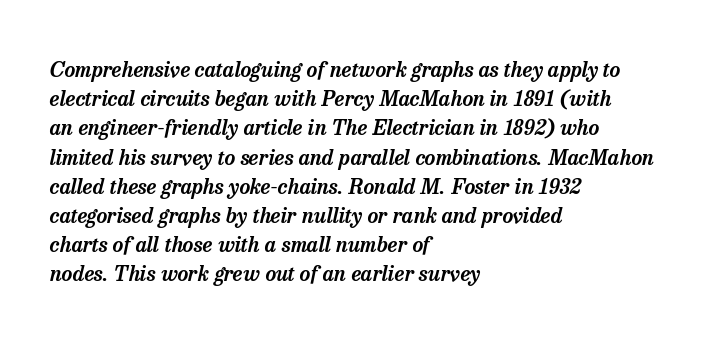
The image shows 21 px text type, italic (leaning right); set left-aligned, normal line spacing (1.39x), normal letter spacing, not underlined.
